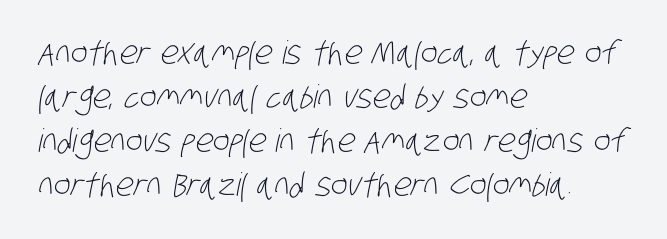
Q: Is the text bold? A: No.
Q: Is the typeface a serif or a sans-serif typeface? A: Sans-serif.
Q: Is the text underlined? A: No.
Q: How is the paragraph aligned? A: Left-aligned.
Q: Is the spacing between letters normal or unusually wide? A: Normal.
Q: Is the spacing between lines tight, normal or loose? A: Normal.
Q: Width (condensed, normal, or wide)? A: Condensed.
Q: Stroke contrast? A: Low.
Q: x-height? A: Large.
Q: Monospaced? A: No.
